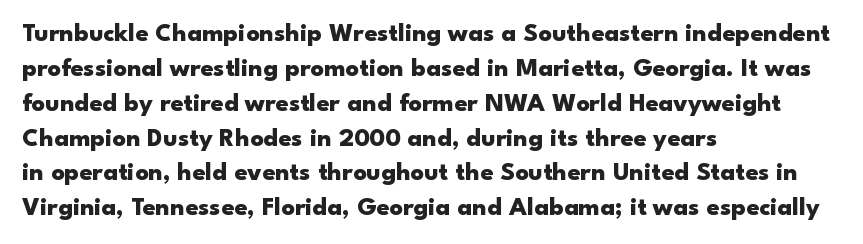
{"italic": "no", "bold": "yes", "underline": "no", "align": "left", "line_spacing": "normal", "line_spacing_ratio": 1.34, "letter_spacing": "normal", "letter_spacing_em": 0.0, "glyph_px": 26}
